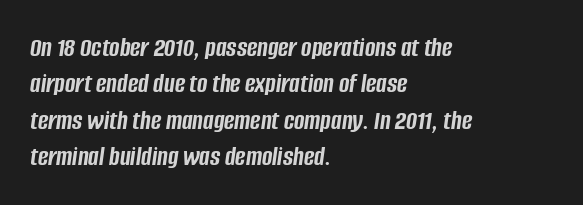
The image shows 28 px semibold, condensed type, italic (leaning right); set left-aligned, normal line spacing (1.3x), normal letter spacing, not underlined; low stroke contrast and a large x-height.
